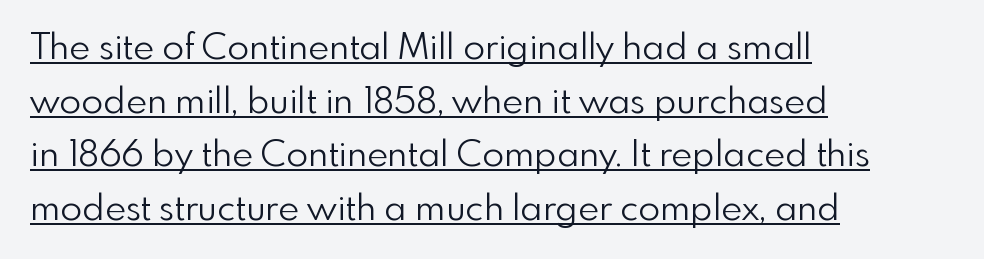
{"serif": "no", "italic": "no", "bold": "no", "weight": "light", "width": "normal", "x_height": "small", "monospaced": "no", "underline": "yes", "align": "left", "line_spacing": "normal", "line_spacing_ratio": 1.49, "letter_spacing": "normal", "letter_spacing_em": 0.0, "glyph_px": 36}
